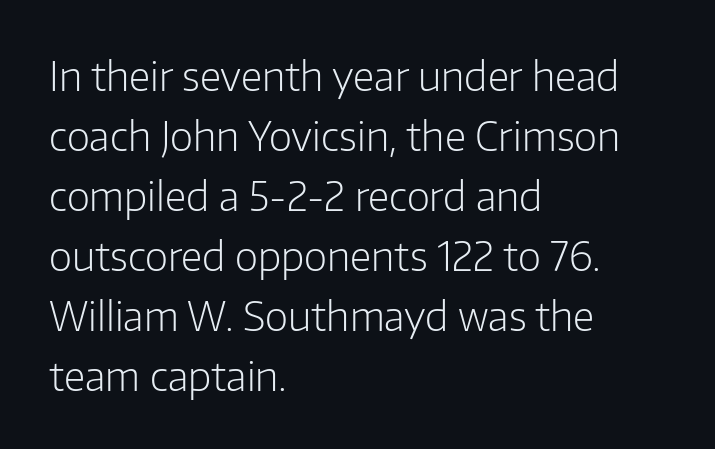
The image shows 40 px light sans-serif type, upright; set left-aligned, normal line spacing (1.5x), normal letter spacing, not underlined; low stroke contrast and a medium x-height.
